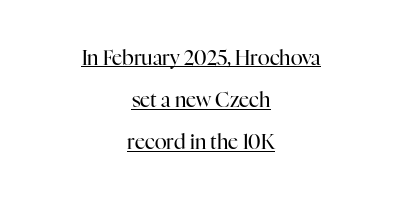
{"italic": "no", "bold": "no", "underline": "yes", "align": "center", "line_spacing": "loose", "line_spacing_ratio": 2.11, "letter_spacing": "normal", "letter_spacing_em": 0.0, "glyph_px": 20}
